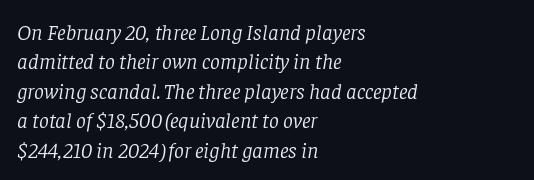
Compared with typical paragraphs, the rows here are spaced about the same. The space directly below the letters is spotless. On a weight scale, this lands at 450 or below. This sample uses plain, unmodified letter spacing. Every row of glyphs begins at an identical x-position on the left.
